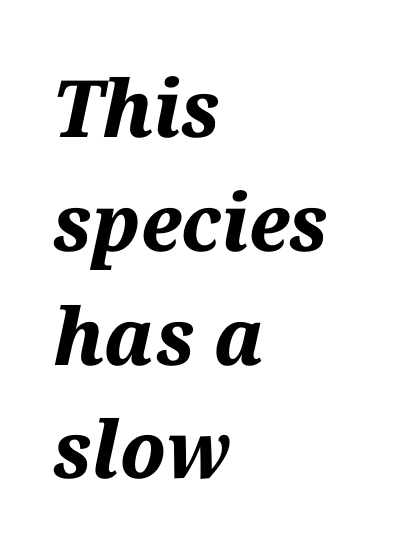
{"italic": "yes", "lean": "right", "slant_degrees": 12, "bold": "yes", "weight": "bold", "width": "normal", "stroke_contrast": "medium", "x_height": "medium", "monospaced": "no", "underline": "no", "align": "left", "line_spacing": "normal", "line_spacing_ratio": 1.44, "letter_spacing": "normal", "letter_spacing_em": 0.0, "glyph_px": 79}
